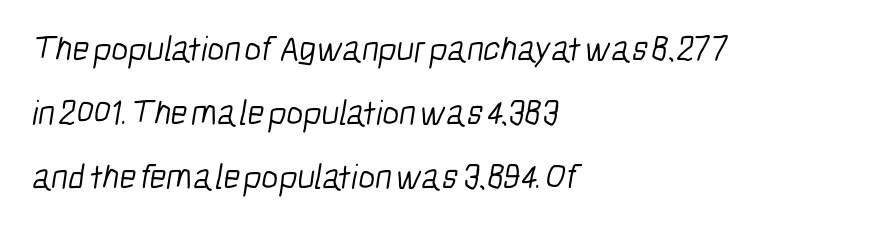
{"serif": "no", "bold": "no", "weight": "light", "width": "condensed", "stroke_contrast": "low", "x_height": "medium", "monospaced": "no", "underline": "no", "align": "left", "line_spacing_ratio": 1.78, "letter_spacing": "normal", "letter_spacing_em": 0.0, "glyph_px": 36}
